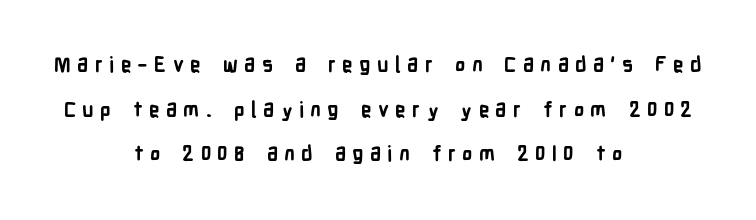
The passage is arranged like a title page — every line centered. A typesetter would mark this as roman, not italic. Plenty of ink on the page — the face is bold. The letters are spread apart with noticeably loose tracking. Check under the words: just untouched page. Horizontal bands of white between lines are thick stripes.
